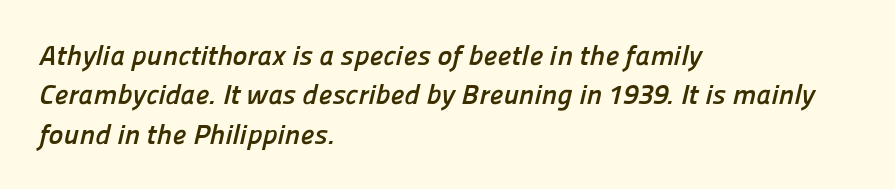
Compared with a centered layout, this one pins lines to the left instead. These lines keep a tight, regular rhythm from letter to letter. The rendering uses a bold face; every stroke is thick and dark. Descenders are the only things crossing below the line. Horizontal bands of white between lines are of average thickness.
